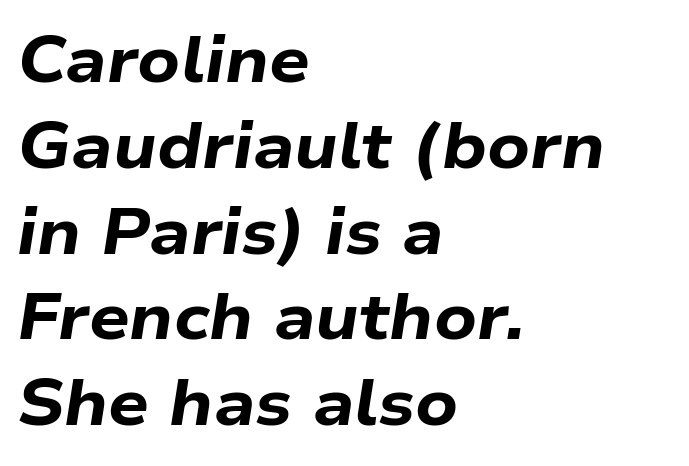
{"italic": "yes", "lean": "right", "slant_degrees": 9, "bold": "yes", "weight": "bold", "width": "wide", "stroke_contrast": "low", "x_height": "medium", "monospaced": "no", "underline": "no", "align": "left", "line_spacing": "normal", "line_spacing_ratio": 1.34, "letter_spacing": "normal", "letter_spacing_em": 0.0, "glyph_px": 64}
